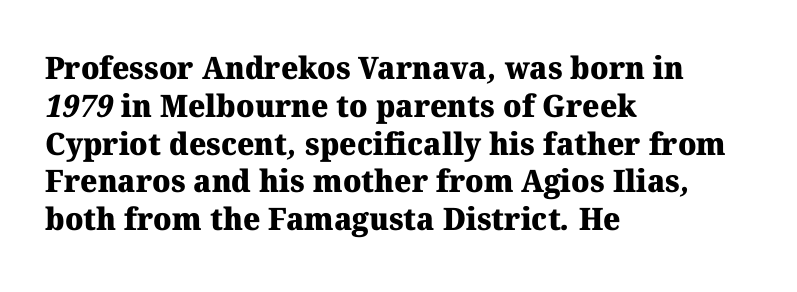
Q: Is the text bold? A: Yes.
Q: Is the typeface a serif or a sans-serif typeface? A: Serif.
Q: Is the text underlined? A: No.
Q: How is the paragraph aligned? A: Left-aligned.
Q: Is the spacing between letters normal or unusually wide? A: Normal.
Q: Width (condensed, normal, or wide)? A: Normal.
Q: Stroke contrast? A: Medium.
Q: x-height? A: Medium.
Q: Monospaced? A: No.
